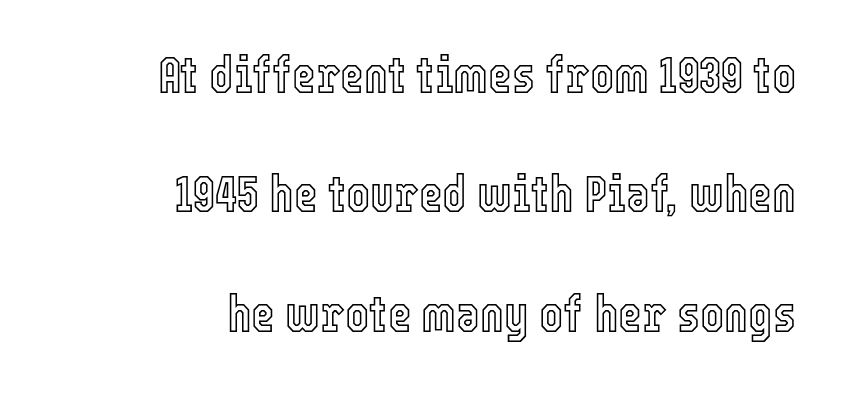
{"italic": "no", "width": "condensed", "x_height": "medium", "monospaced": "no", "underline": "no", "align": "right", "line_spacing": "loose", "line_spacing_ratio": 2.34, "letter_spacing": "normal", "letter_spacing_em": 0.0, "glyph_px": 51}
